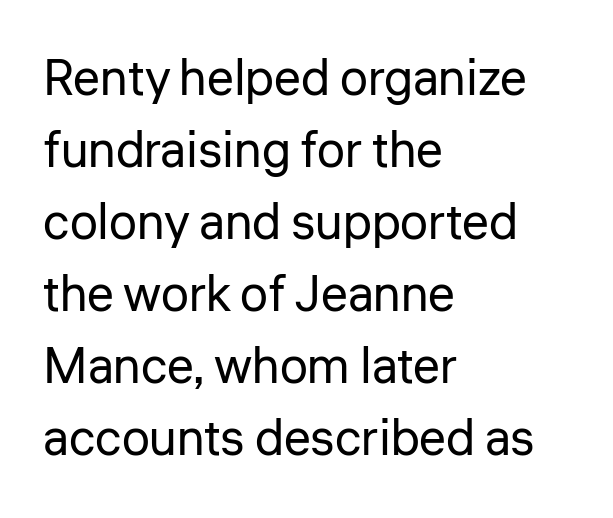
Q: Is the text bold? A: No.
Q: Is the text italic (slanted)? A: No, it is upright.
Q: Is the typeface a serif or a sans-serif typeface? A: Sans-serif.
Q: Is the text underlined? A: No.
Q: How is the paragraph aligned? A: Left-aligned.
Q: Is the spacing between letters normal or unusually wide? A: Normal.
Q: Is the spacing between lines tight, normal or loose? A: Normal.
Q: Width (condensed, normal, or wide)? A: Normal.
Q: Stroke contrast? A: Low.
Q: x-height? A: Medium.
Q: Monospaced? A: No.
